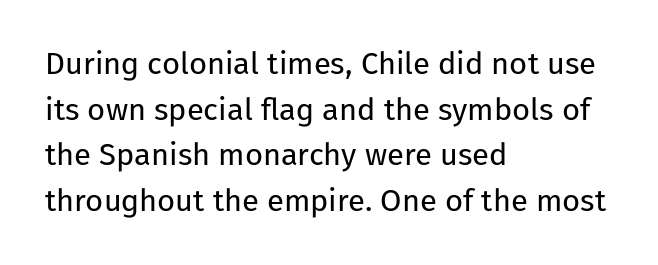
The image shows 31 px regular-weight sans-serif type, upright; set left-aligned, normal line spacing (1.47x), normal letter spacing, not underlined; low stroke contrast and a medium x-height.
